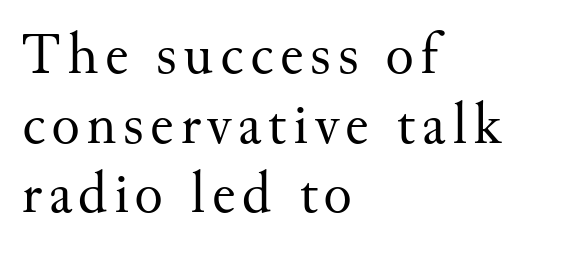
{"serif": "yes", "italic": "no", "bold": "no", "weight": "regular", "width": "normal", "stroke_contrast": "medium", "x_height": "small", "monospaced": "no", "underline": "no", "align": "left", "line_spacing_ratio": 1.18, "glyph_px": 59}
